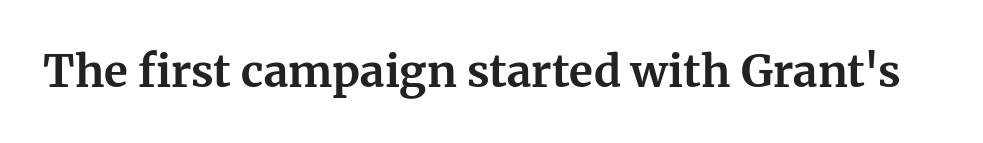
The image shows 44 px bold serif type, upright; set normal letter spacing, not underlined; medium stroke contrast and a medium x-height.
